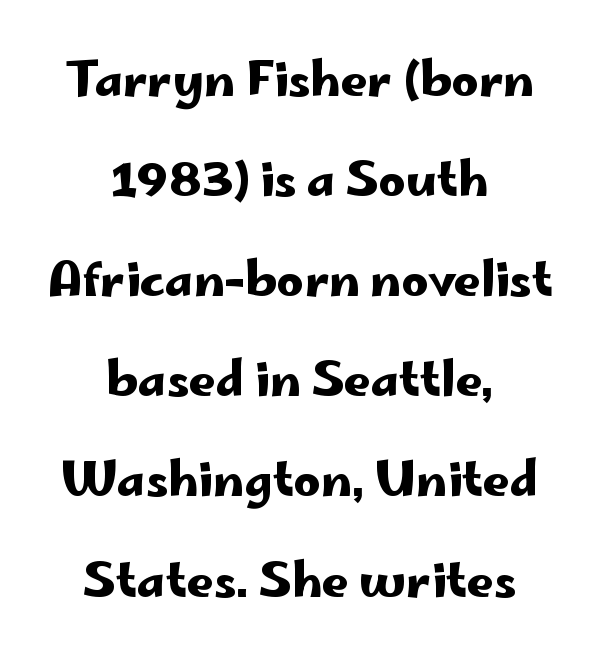
{"serif": "no", "italic": "no", "width": "wide", "stroke_contrast": "low", "x_height": "small", "monospaced": "no", "underline": "no", "align": "center", "line_spacing": "loose", "line_spacing_ratio": 2.13, "letter_spacing": "normal", "letter_spacing_em": 0.0, "glyph_px": 47}
